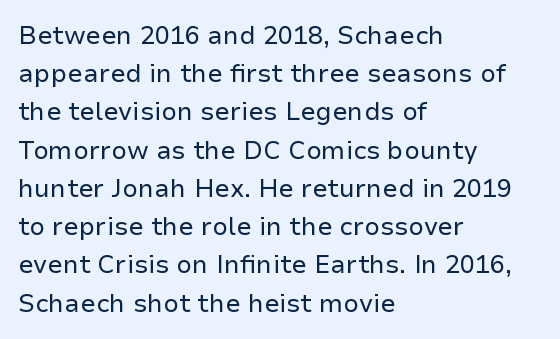
Q: Is the text bold? A: No.
Q: Is the text italic (slanted)? A: No, it is upright.
Q: Is the text underlined? A: No.
Q: How is the paragraph aligned? A: Left-aligned.
Q: Is the spacing between letters normal or unusually wide? A: Normal.
Q: Is the spacing between lines tight, normal or loose? A: Normal.
